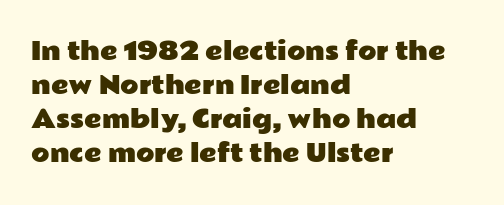
Here the glyphs are tracked normally, forming tight word shapes. A typesetter would call this leading conventional body-copy spacing. Descenders hang freely into open space. Typeset ragged right — the left edge is the straight one. Posture: upright roman.
